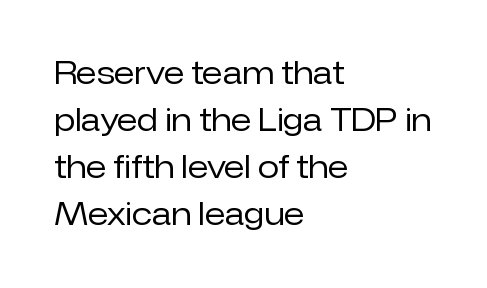
The image shows 31 px regular-weight sans-serif type, upright; set left-aligned, normal line spacing (1.52x), normal letter spacing, not underlined; low stroke contrast and a medium x-height.
